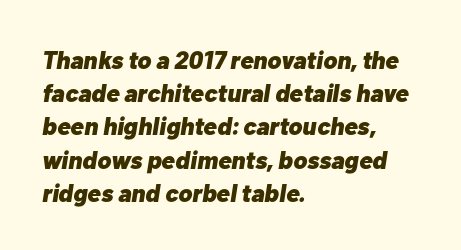
{"italic": "yes", "lean": "right", "slant_degrees": 10, "bold": "yes", "underline": "no", "align": "left", "line_spacing": "normal", "line_spacing_ratio": 1.33, "letter_spacing": "normal", "letter_spacing_em": 0.0, "glyph_px": 25}
